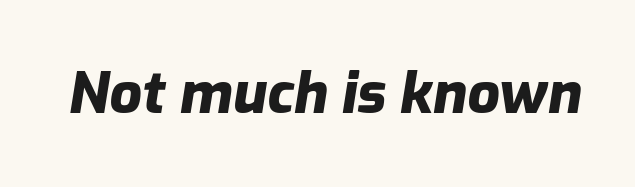
Q: Is the text bold? A: Yes.
Q: Is the text italic (slanted)? A: Yes, it leans right by about 9 degrees.
Q: Is the text underlined? A: No.
Q: Is the spacing between letters normal or unusually wide? A: Normal.
Q: Width (condensed, normal, or wide)? A: Normal.
Q: Stroke contrast? A: Low.
Q: x-height? A: Medium.
Q: Monospaced? A: No.
